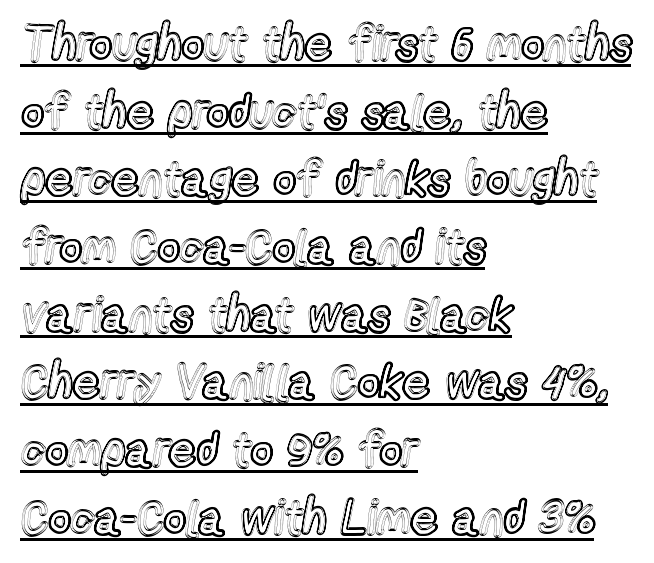
{"width": "condensed", "x_height": "medium", "monospaced": "no", "underline": "yes", "align": "left", "line_spacing": "normal", "line_spacing_ratio": 1.41, "letter_spacing": "normal", "letter_spacing_em": 0.0, "glyph_px": 48}
